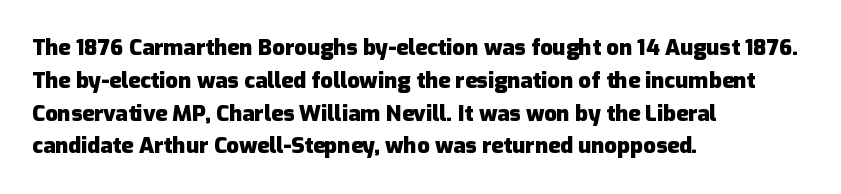
Nobody touched the tracking dial on this one. Alignment: flush left. Tall strokes in this sample are plumb rather than angled. Weight: bold.
